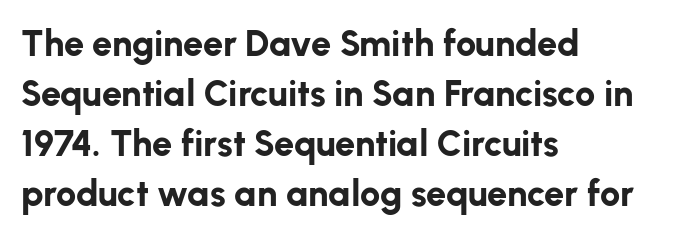
The image shows 36 px bold sans-serif type, upright; set left-aligned, normal line spacing (1.39x), normal letter spacing, not underlined; low stroke contrast and a medium x-height.
